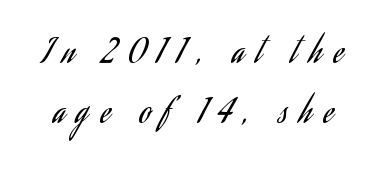
Ink coverage per letter is moderate at most. Anything drawn beneath the words? Only blank space. A typesetter would call this proportional, since set widths differ per character.
